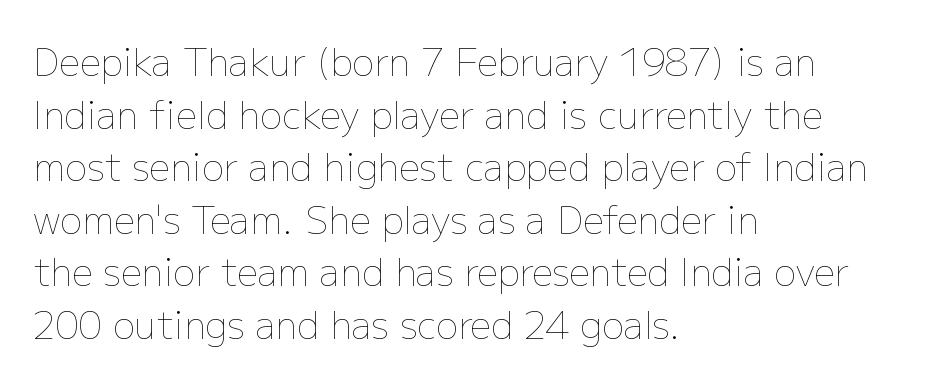
{"italic": "no", "bold": "no", "weight": "thin", "width": "normal", "stroke_contrast": "low", "x_height": "medium", "monospaced": "no", "underline": "no", "align": "left", "line_spacing": "normal", "line_spacing_ratio": 1.42, "letter_spacing": "normal", "letter_spacing_em": 0.0, "glyph_px": 37}
